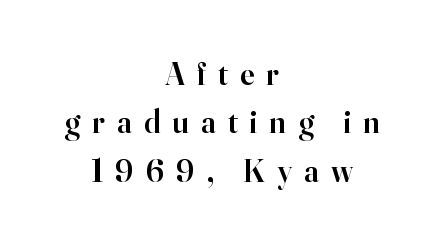
Summary of weight: moderately heavy, a semibold. Honestly, the letter spacing is so wide it's the main thing you notice. Line spacing here is normal. A centered setting, common on invitations and titles, is used for this passage. Do the characters align in a grid? No, the font is proportional.
